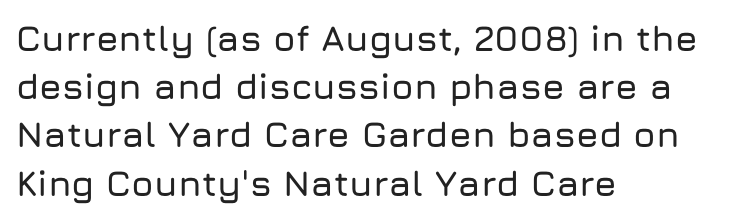
Q: Is the text italic (slanted)? A: No, it is upright.
Q: Is the typeface a serif or a sans-serif typeface? A: Sans-serif.
Q: Is the text underlined? A: No.
Q: How is the paragraph aligned? A: Left-aligned.
Q: Is the spacing between letters normal or unusually wide? A: Normal.
Q: Is the spacing between lines tight, normal or loose? A: Normal.
Q: Width (condensed, normal, or wide)? A: Normal.
Q: Stroke contrast? A: Low.
Q: x-height? A: Medium.
Q: Monospaced? A: No.
